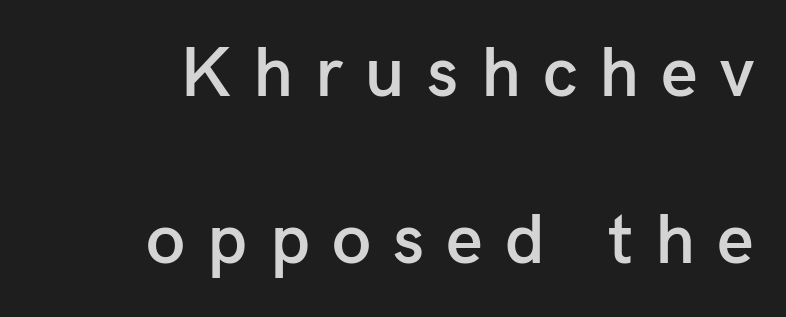
A somewhat darkened texture: the type is semibold rather than bold. These lines are rendered in a variable-pitch font. The face used here is rendered with a markedly widened letterfit. The designer dialed line spacing up above the default.
